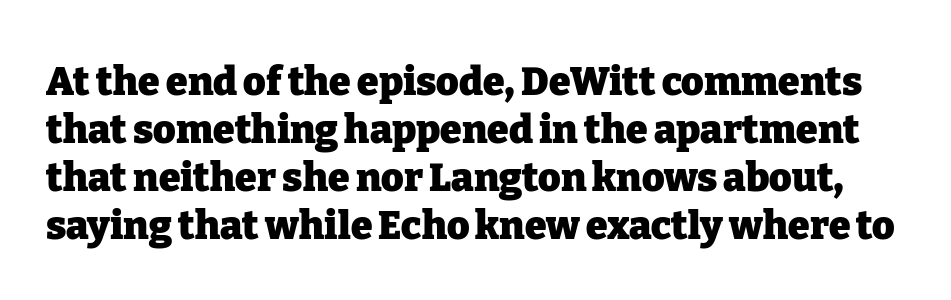
{"serif": "yes", "italic": "no", "bold": "yes", "weight": "heavy", "width": "normal", "stroke_contrast": "low", "x_height": "medium", "monospaced": "no", "underline": "no", "line_spacing_ratio": 1.23, "letter_spacing": "normal", "letter_spacing_em": 0.0, "glyph_px": 39}
